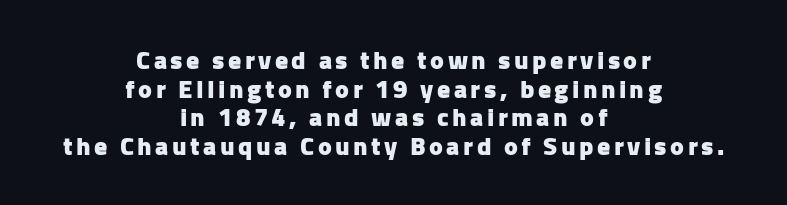
The image shows 26 px bold type, upright; set centered, tight line spacing (1.1x), not underlined.
